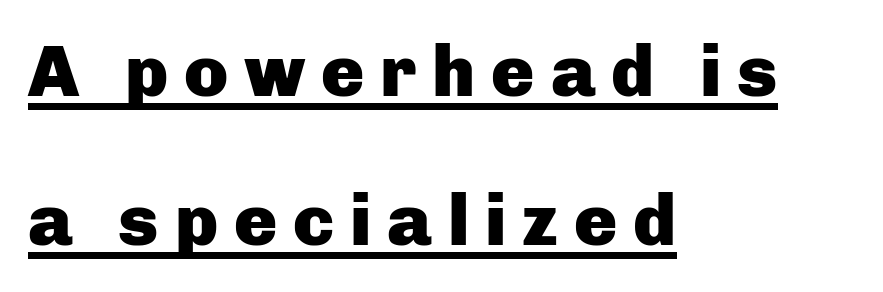
Like a heading marked for emphasis, these lines bear an underscore. Quick note: interline space is abundant. Font category for this specimen: sans-serif. Every letter is thick-stroked: bold, no question.
